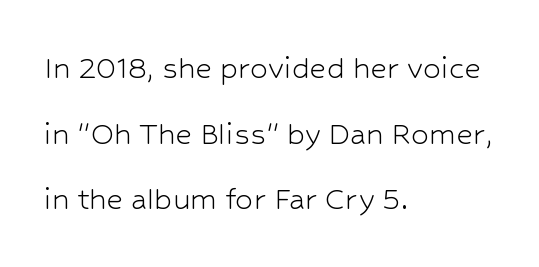
Examine the stroke ends and you'll find no serifs. These lines keep a tight, regular rhythm from letter to letter. Weight: not bold — regular or lighter. Do the characters align in a grid? No, the font is proportional.
